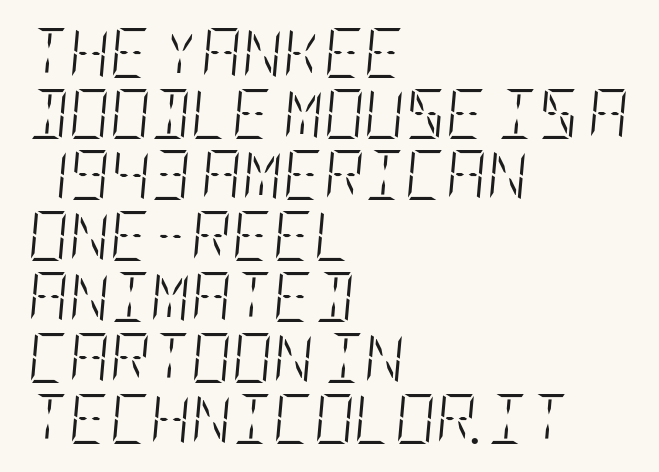
{"italic": "yes", "lean": "right", "slant_degrees": 5, "bold": "no", "weight": "light", "width": "condensed", "stroke_contrast": "low", "x_height": "large", "underline": "no", "align": "left", "line_spacing_ratio": 1.22, "letter_spacing": "normal", "letter_spacing_em": 0.0, "glyph_px": 50}
